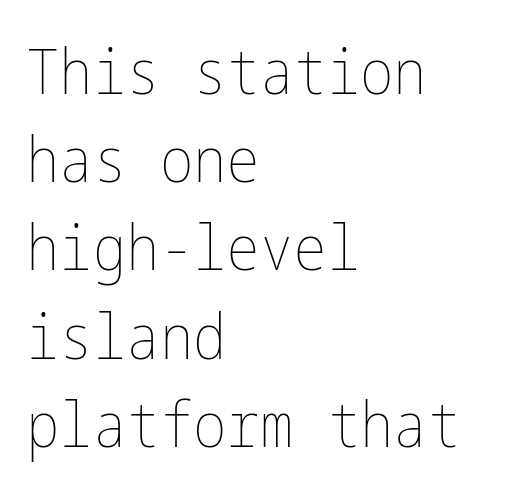
{"italic": "no", "bold": "no", "weight": "thin", "width": "condensed", "stroke_contrast": "low", "x_height": "medium", "underline": "no", "align": "left", "line_spacing": "normal", "line_spacing_ratio": 1.4, "letter_spacing": "normal", "letter_spacing_em": 0.0, "glyph_px": 63}
